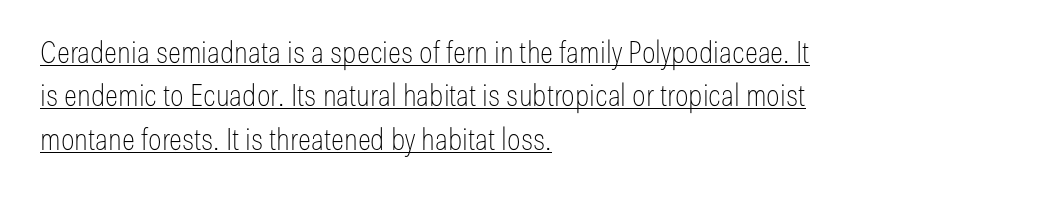
{"serif": "no", "italic": "no", "bold": "no", "weight": "thin", "width": "condensed", "stroke_contrast": "low", "x_height": "medium", "monospaced": "no", "underline": "yes", "align": "left", "line_spacing": "normal", "line_spacing_ratio": 1.4, "letter_spacing": "normal", "letter_spacing_em": 0.0, "glyph_px": 31}
